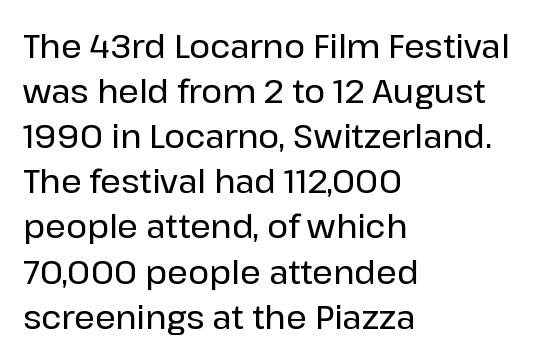
A typesetter would mark this as roman, not italic. Line starts are locked; line ends wander. Nope, no serifs anywhere on these letters. Beneath every word, the page is bare.
